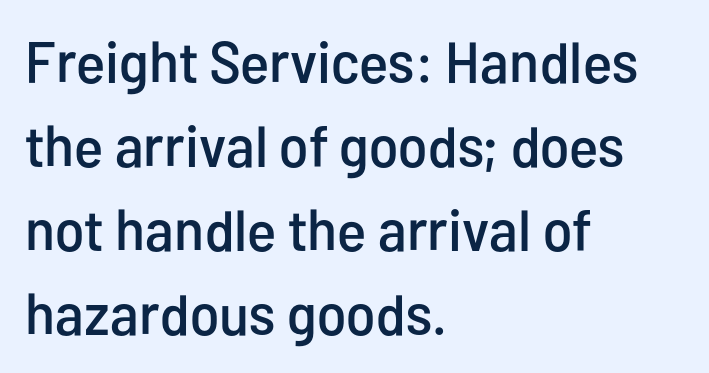
Q: Is the text italic (slanted)? A: No, it is upright.
Q: Is the typeface a serif or a sans-serif typeface? A: Sans-serif.
Q: Is the text underlined? A: No.
Q: How is the paragraph aligned? A: Left-aligned.
Q: Is the spacing between letters normal or unusually wide? A: Normal.
Q: Is the spacing between lines tight, normal or loose? A: Normal.
Q: Width (condensed, normal, or wide)? A: Condensed.
Q: Stroke contrast? A: Low.
Q: x-height? A: Medium.
Q: Monospaced? A: No.
